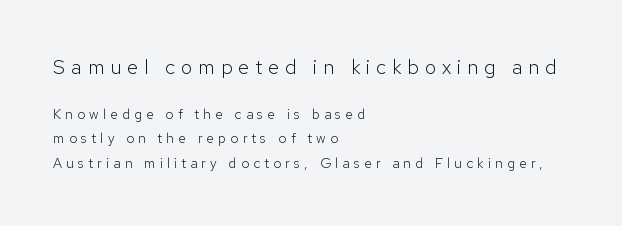
{"italic": "no", "bold": "no", "underline": "no", "align": "left", "line_spacing_ratio": 1.74, "letter_spacing": "wide", "letter_spacing_em": 0.3, "larger_block": "first", "size_ratio": 1.43, "glyph_px": 20}
